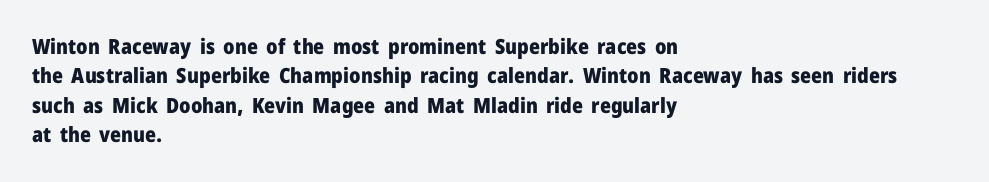
Posture: upright roman. Underlining? Definitely not there. Each line starts at the same left margin while the right side varies. Stroke thickness is high; the sample reads as a true bold. The block of text has a typical density, with ordinary space between rows.
